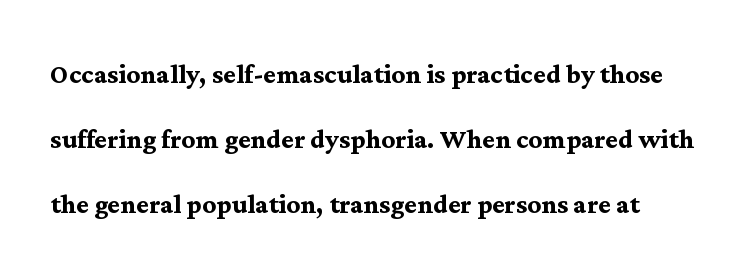
{"serif": "yes", "italic": "no", "bold": "yes", "weight": "semibold", "width": "normal", "stroke_contrast": "medium", "x_height": "medium", "monospaced": "no", "underline": "no", "align": "left", "line_spacing": "loose", "line_spacing_ratio": 1.91, "letter_spacing": "normal", "letter_spacing_em": 0.0, "glyph_px": 34}
